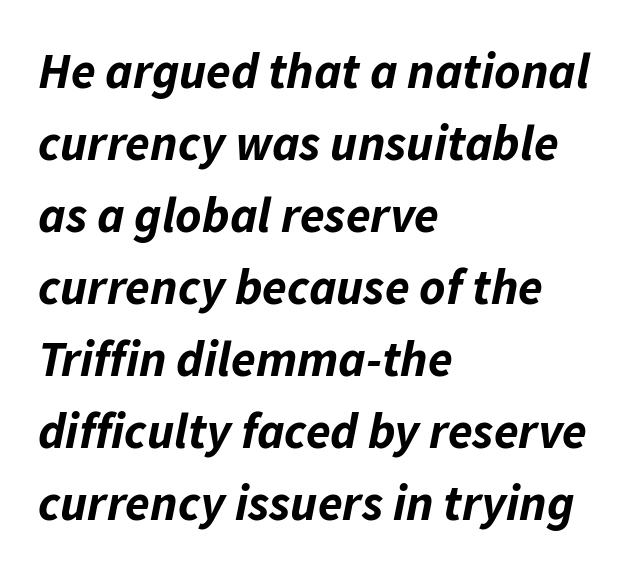
Q: Is the text bold? A: Yes.
Q: Is the text italic (slanted)? A: Yes, it leans right by about 11 degrees.
Q: Is the text underlined? A: No.
Q: How is the paragraph aligned? A: Left-aligned.
Q: Is the spacing between letters normal or unusually wide? A: Normal.
Q: Is the spacing between lines tight, normal or loose? A: Normal.
Q: Width (condensed, normal, or wide)? A: Normal.
Q: Stroke contrast? A: Low.
Q: x-height? A: Medium.
Q: Monospaced? A: No.
